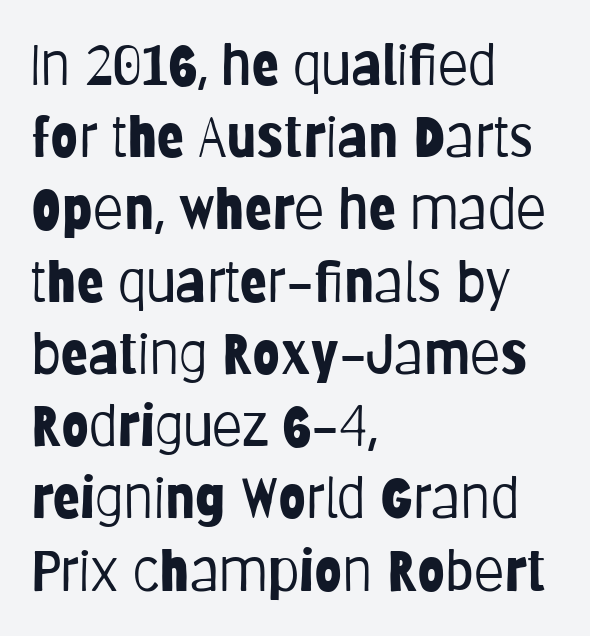
Q: Is the text bold? A: No.
Q: Is the text italic (slanted)? A: No, it is upright.
Q: Is the typeface a serif or a sans-serif typeface? A: Sans-serif.
Q: Is the text underlined? A: No.
Q: How is the paragraph aligned? A: Left-aligned.
Q: Is the spacing between letters normal or unusually wide? A: Normal.
Q: Is the spacing between lines tight, normal or loose? A: Normal.
Q: Width (condensed, normal, or wide)? A: Condensed.
Q: Stroke contrast? A: Low.
Q: x-height? A: Large.
Q: Monospaced? A: No.
